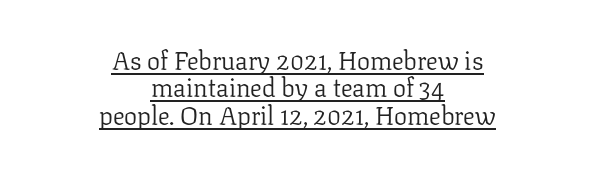
This sample carries an underscore along the baseline area. The face looks like a standard text weight, possibly lighter. This sample is center-justified, so both line endings float freely. Ordinary non-slanted type is in use. You could barely slide anything between these rows. The letterforms sit shoulder to shoulder at normal distance.
